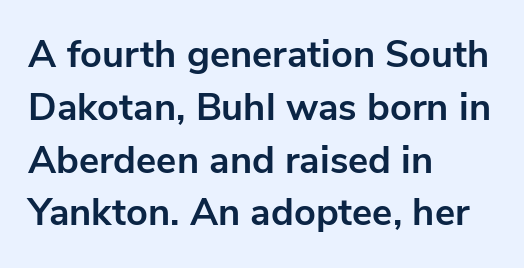
{"serif": "no", "italic": "no", "bold": "yes", "weight": "bold", "width": "normal", "stroke_contrast": "low", "x_height": "medium", "monospaced": "no", "underline": "no", "align": "left", "line_spacing": "normal", "line_spacing_ratio": 1.39, "letter_spacing": "normal", "letter_spacing_em": 0.0, "glyph_px": 38}
